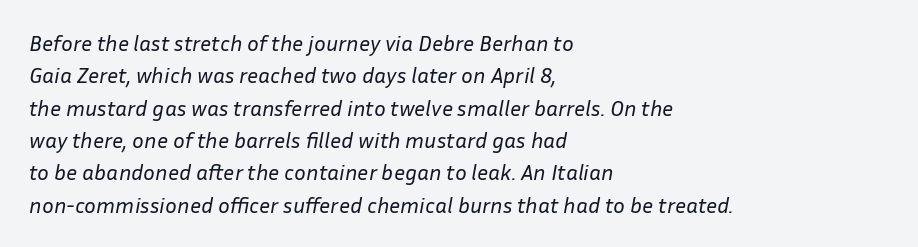
The image shows 22 px text type, italic (leaning right); set left-aligned, normal line spacing (1.47x), normal letter spacing, not underlined.
